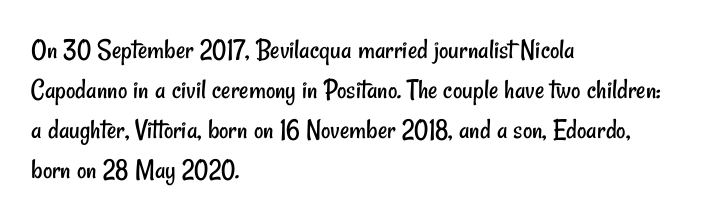
The image shows 29 px regular-weight, condensed sans-serif type; set left-aligned, normal line spacing (1.38x), normal letter spacing, not underlined; low stroke contrast and a small x-height.
